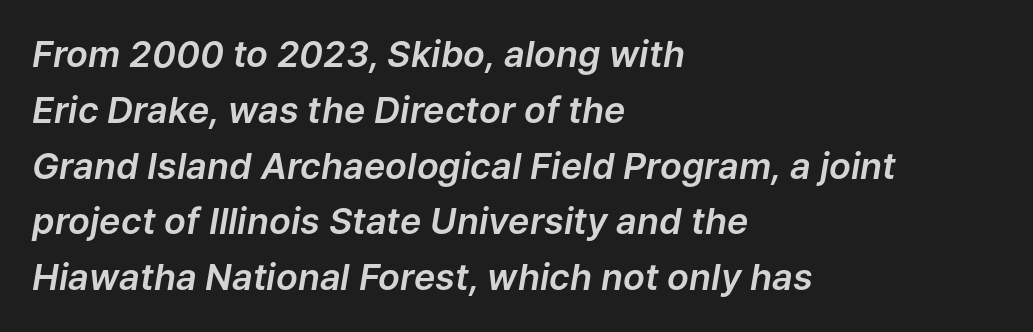
Q: Is the text italic (slanted)? A: Yes, it leans right by about 9 degrees.
Q: Is the text underlined? A: No.
Q: How is the paragraph aligned? A: Left-aligned.
Q: Is the spacing between letters normal or unusually wide? A: Normal.
Q: Is the spacing between lines tight, normal or loose? A: Normal.
Q: Width (condensed, normal, or wide)? A: Normal.
Q: Stroke contrast? A: Low.
Q: x-height? A: Medium.
Q: Monospaced? A: No.
